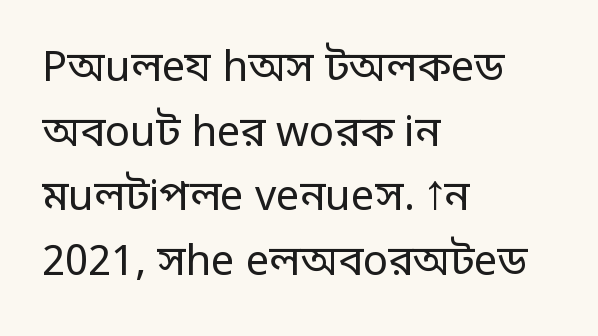
{"serif": "no", "italic": "no", "bold": "no", "weight": "regular", "width": "normal", "stroke_contrast": "low", "x_height": "large", "monospaced": "no", "underline": "no", "align": "left", "line_spacing": "normal", "line_spacing_ratio": 1.54, "letter_spacing": "normal", "letter_spacing_em": 0.0, "glyph_px": 42}
